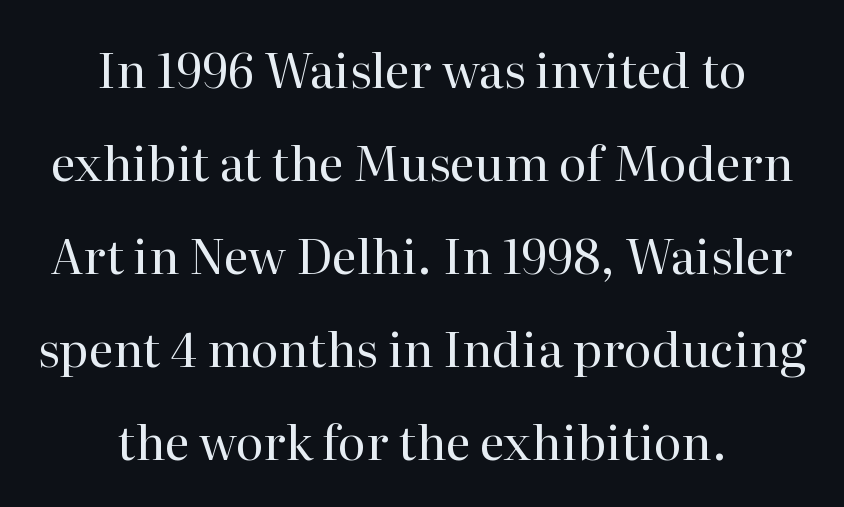
Q: Is the text bold? A: No.
Q: Is the text italic (slanted)? A: No, it is upright.
Q: Is the typeface a serif or a sans-serif typeface? A: Serif.
Q: Is the text underlined? A: No.
Q: How is the paragraph aligned? A: Centered.
Q: Is the spacing between letters normal or unusually wide? A: Normal.
Q: Is the spacing between lines tight, normal or loose? A: Loose.
Q: Width (condensed, normal, or wide)? A: Normal.
Q: Stroke contrast? A: High.
Q: x-height? A: Medium.
Q: Monospaced? A: No.
